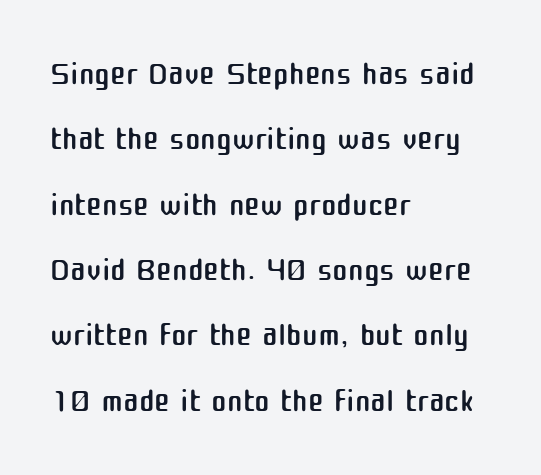
The image shows 47 px regular-weight sans-serif type, upright; set left-aligned, normal line spacing (1.39x), normal letter spacing, not underlined; medium stroke contrast and a medium x-height.
